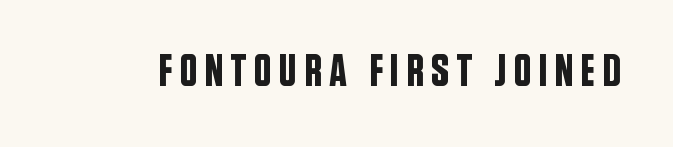
Grotesque or geometric, the face here clearly has no serifs. The baseline area is clear. Here the designer chose a conventional face with non-uniform glyph widths. Style check: upright.
